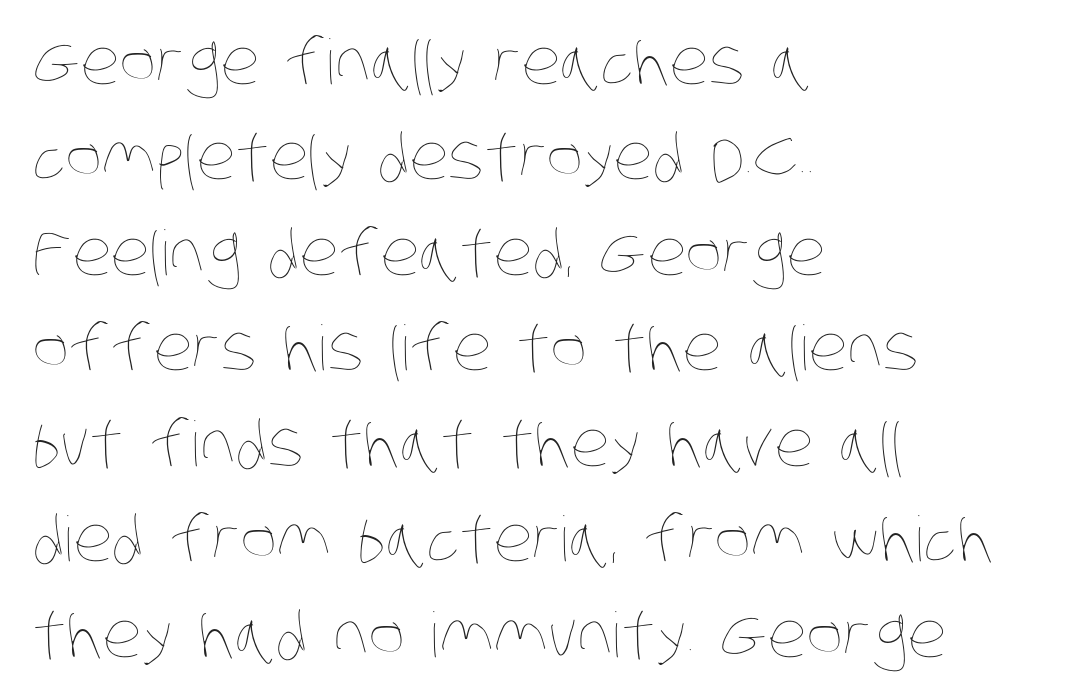
Left-aligned paragraph, ragged on the right. The font sits on the lighter half of the weight spectrum, regular included. Is there much room between lines? A standard amount, neither cramped nor airy. Bare-footed words on every line. Varying glyph widths throughout — classic text-font behaviour.
